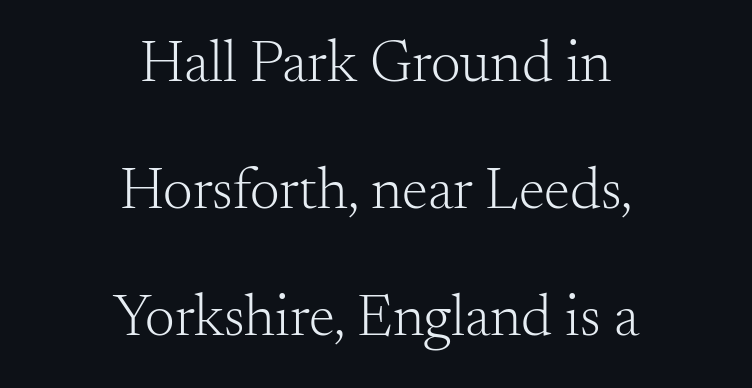
Q: Is the text bold? A: No.
Q: Is the text italic (slanted)? A: No, it is upright.
Q: Is the typeface a serif or a sans-serif typeface? A: Serif.
Q: Is the text underlined? A: No.
Q: How is the paragraph aligned? A: Centered.
Q: Is the spacing between letters normal or unusually wide? A: Normal.
Q: Is the spacing between lines tight, normal or loose? A: Loose.
Q: Width (condensed, normal, or wide)? A: Normal.
Q: Stroke contrast? A: Medium.
Q: x-height? A: Small.
Q: Monospaced? A: No.
